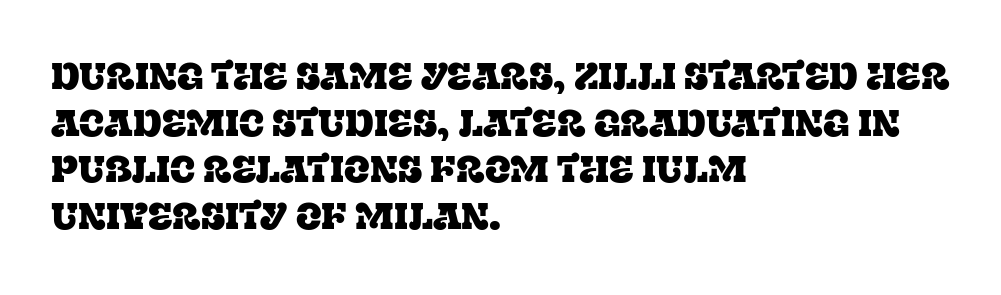
Upright lettering throughout. You could not count columns in this text — the font is proportionally spaced. Does extra space separate the letters? No, they use regular spacing. Observe the serifs anchoring each vertical stroke in this sample. The area under the type is left untouched.
